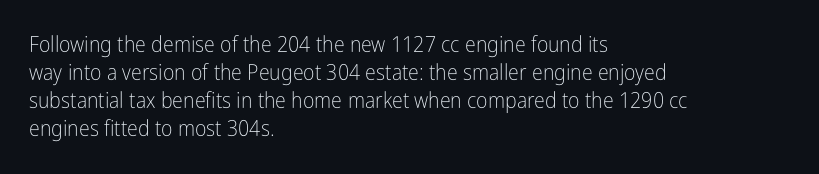
Normally led — the rows are evenly, conventionally spaced. Underlining? Definitely not there. The axis of the letterforms is exactly vertical. The passage is arranged the way most books set body copy — flush left. Default kerning and tracking; the words read as compact shapes.
